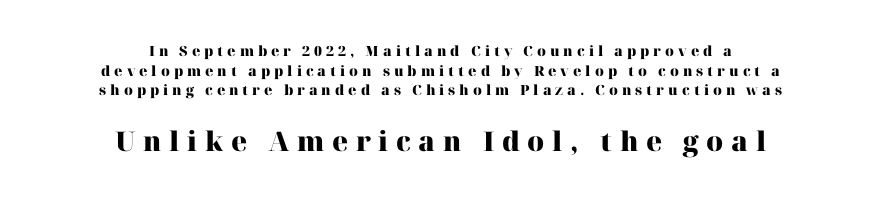
{"italic": "no", "bold": "yes", "underline": "no", "align": "center", "line_spacing": "normal", "line_spacing_ratio": 1.41, "letter_spacing": "wide", "letter_spacing_em": 0.28, "larger_block": "second", "size_ratio": 1.93, "glyph_px": 27}
